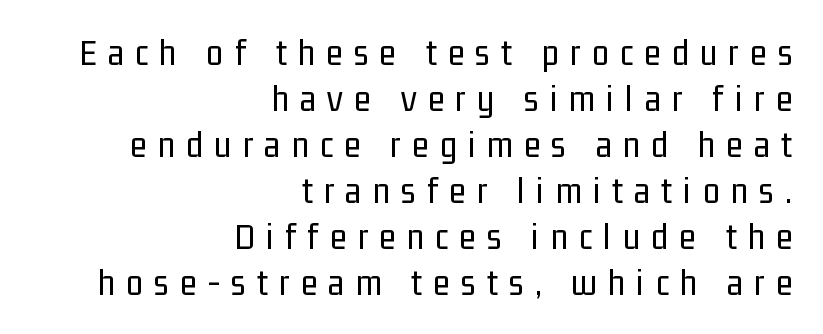
A quiet, ordinary-to-light weight characterises the typeface. This rendering uses right alignment, leaving the left contour irregular. Character widths vary here, with narrow letters taking less room than wide ones. Style check: upright. The glyphs are unaccompanied by any horizontal stroke below them. The line texture is sparse and dotted thanks to wide tracking.
